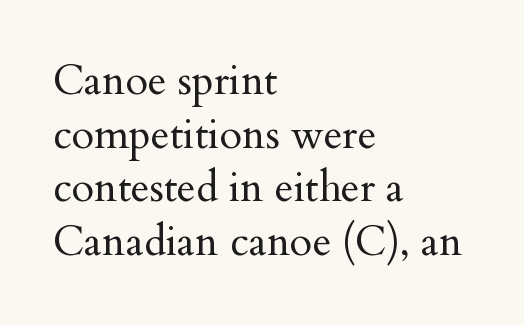
Q: Is the text bold? A: No.
Q: Is the text italic (slanted)? A: No, it is upright.
Q: Is the typeface a serif or a sans-serif typeface? A: Serif.
Q: Is the text underlined? A: No.
Q: How is the paragraph aligned? A: Left-aligned.
Q: Is the spacing between letters normal or unusually wide? A: Normal.
Q: Is the spacing between lines tight, normal or loose? A: Normal.
Q: Width (condensed, normal, or wide)? A: Normal.
Q: Stroke contrast? A: Medium.
Q: x-height? A: Small.
Q: Monospaced? A: No.
